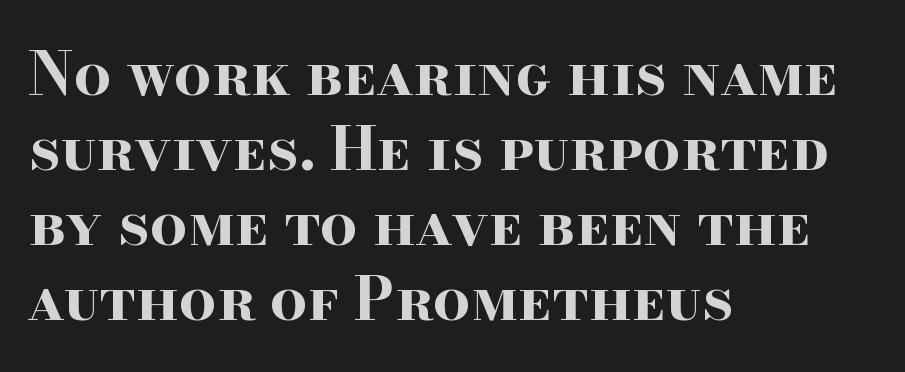
The space directly below the letters is spotless. Characters follow at the spacing the type designer built in. Is this a fixed-width face? No — the glyphs have proportional, varying widths. In terms of weight, the rendering is a true, heavy bold.
